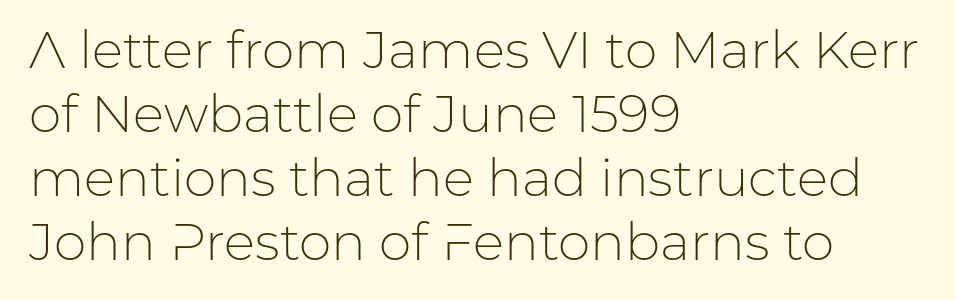
The passage shown is typeset with a sans-serif family. Caption: face not bold, strokes unweighted. Only glyphs here, with clear space below each row. Teacher's note: observe the even left margin — that is flush-left alignment. The passage shown is typed in a proportional face where columns would drift. These lines were composed using upright roman letters.
